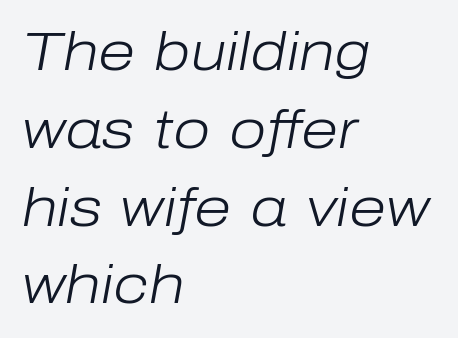
Q: Is the text bold? A: No.
Q: Is the text italic (slanted)? A: Yes, it leans right by about 10 degrees.
Q: Is the text underlined? A: No.
Q: How is the paragraph aligned? A: Left-aligned.
Q: Is the spacing between letters normal or unusually wide? A: Normal.
Q: Is the spacing between lines tight, normal or loose? A: Normal.
Q: Width (condensed, normal, or wide)? A: Normal.
Q: Stroke contrast? A: Low.
Q: x-height? A: Medium.
Q: Monospaced? A: No.
